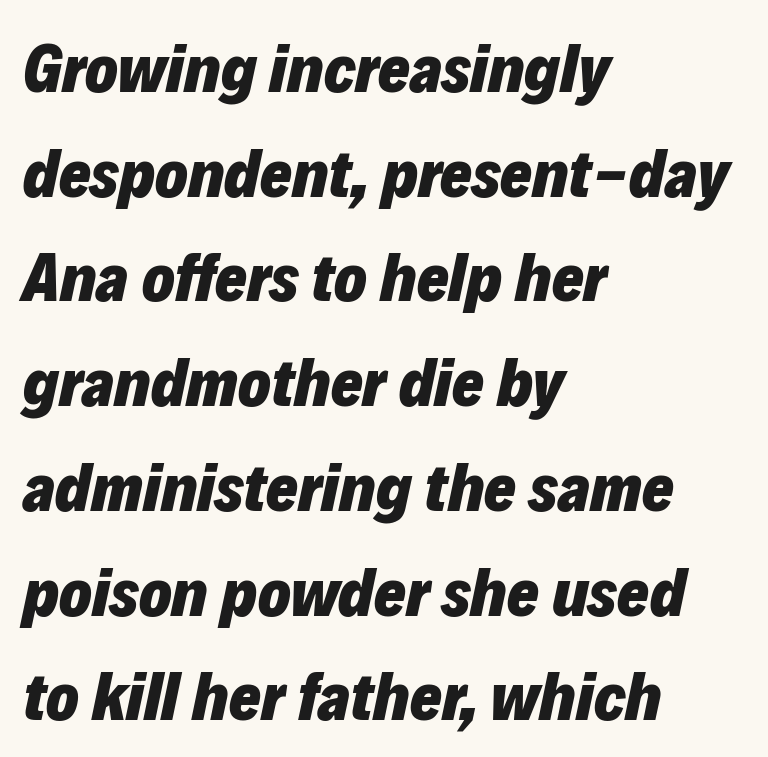
The image shows 68 px heavy type, italic (leaning right); set left-aligned, normal line spacing (1.54x), normal letter spacing, not underlined; low stroke contrast and a medium x-height.
